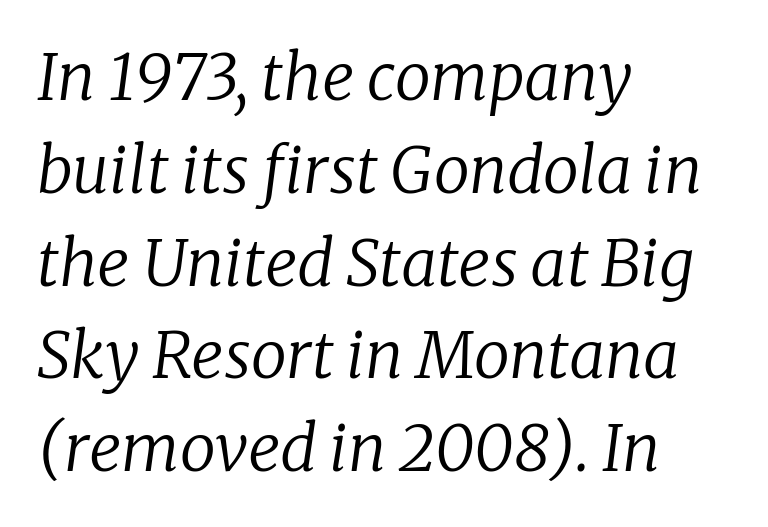
Q: Is the text bold? A: No.
Q: Is the text italic (slanted)? A: Yes, it leans right by about 8 degrees.
Q: Is the typeface a serif or a sans-serif typeface? A: Serif.
Q: Is the text underlined? A: No.
Q: How is the paragraph aligned? A: Left-aligned.
Q: Is the spacing between letters normal or unusually wide? A: Normal.
Q: Is the spacing between lines tight, normal or loose? A: Normal.
Q: Width (condensed, normal, or wide)? A: Normal.
Q: Stroke contrast? A: Low.
Q: x-height? A: Medium.
Q: Monospaced? A: No.
